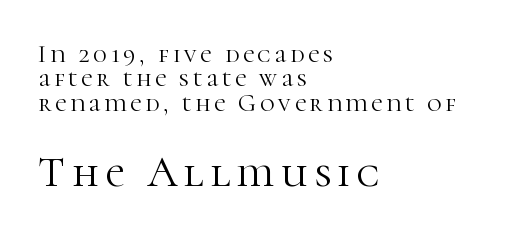
Horizontal bands of white between lines are thin slivers. Type style note: has serifs. Bigger letters appear in the bottom chunk; the top chunk is reduced. A typesetter would call this proportional, since set widths differ per character.
